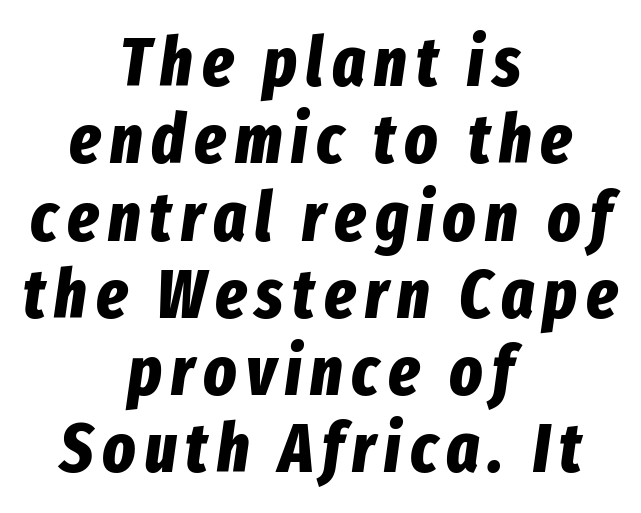
Observe the lean: these are italic letterforms. Regarding leading, the lines here are crowded together. Varying glyph widths throughout — classic text-font behaviour. Clear beneath every line of the passage. A dark, heavy texture on the line: the type is bold.
